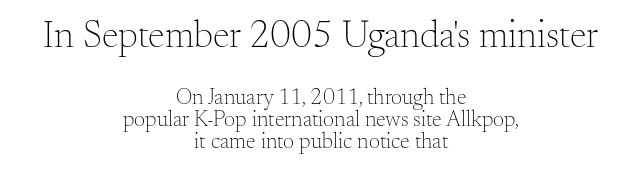
The image shows 38 px light serif type, upright; set centered, tight line spacing (1.0x), normal letter spacing, not underlined; the first (top) block is 1.73x larger; medium stroke contrast and a small x-height.
